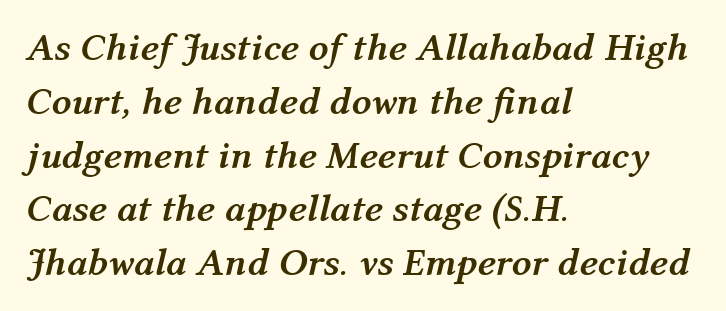
The glyphs look as if they've been sheared to an angle. Nobody touched the tracking dial on this one. The zone under the glyphs is completely vacant. Which margin do the lines hug? The left one — the right edge is uneven. Proportional: the letters do not fall into vertical columns.
